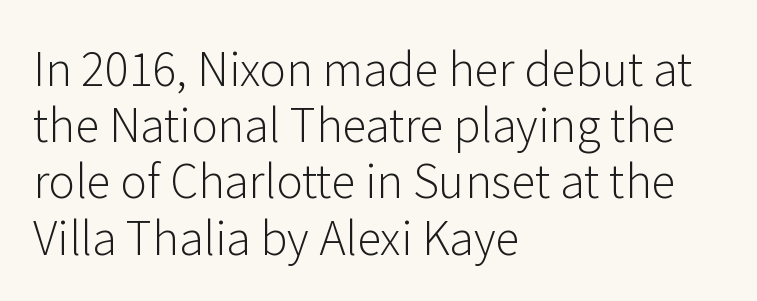
The image shows 45 px light sans-serif type, upright; set left-aligned, normal line spacing (1.25x), normal letter spacing, not underlined; low stroke contrast and a medium x-height.
